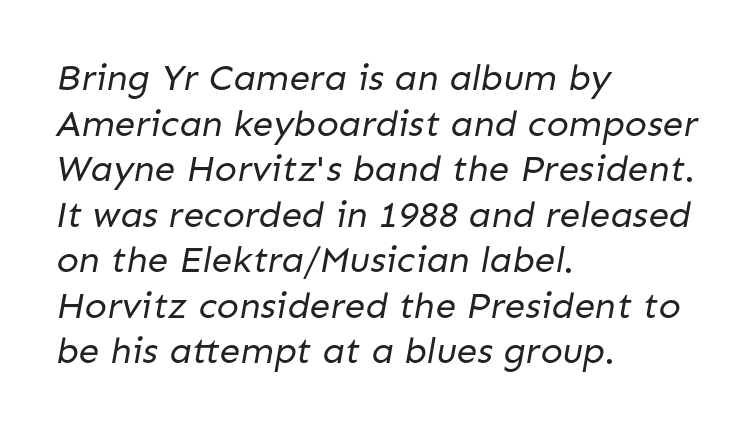
The image shows 37 px regular-weight sans-serif type; set left-aligned, line spacing 1.23x, normal letter spacing, not underlined; low stroke contrast and a medium x-height.
